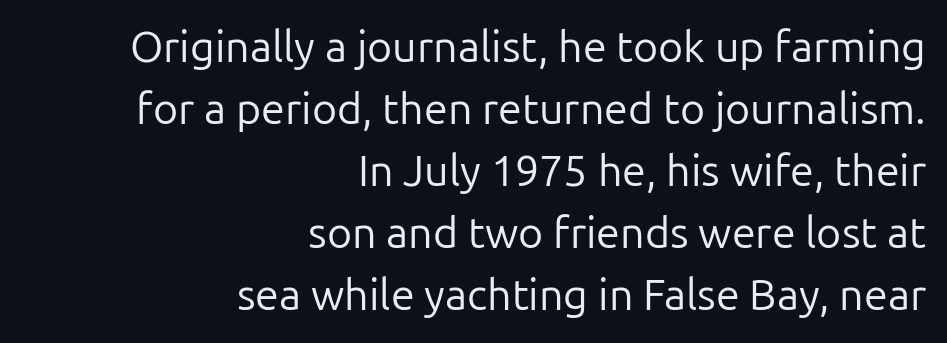
{"serif": "no", "italic": "no", "bold": "no", "weight": "regular", "width": "normal", "stroke_contrast": "low", "x_height": "medium", "monospaced": "no", "underline": "no", "align": "right", "line_spacing": "normal", "line_spacing_ratio": 1.44, "letter_spacing": "normal", "letter_spacing_em": 0.0, "glyph_px": 43}
